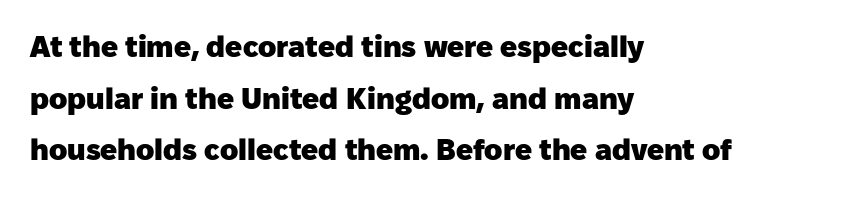
Layout note: lines flush left. The strokes are fattened all the way to bold. The gap between lines stays unmarked. Words appear dense and cohesive because spacing is normal. You could not count columns in this text — the font is proportionally spaced.
